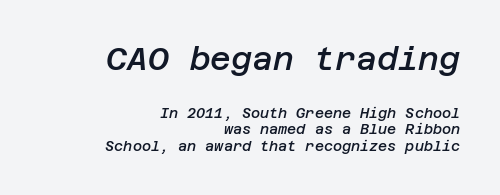
{"italic": "yes", "lean": "right", "slant_degrees": 12, "bold": "semi", "weight": "semibold", "width": "normal", "stroke_contrast": "low", "x_height": "large", "underline": "no", "align": "right", "line_spacing_ratio": 1.19, "letter_spacing": "normal", "letter_spacing_em": 0.0, "larger_block": "first", "size_ratio": 2.29, "glyph_px": 32}
